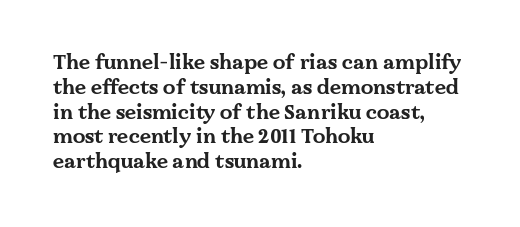
{"italic": "no", "bold": "yes", "underline": "no", "align": "left", "line_spacing_ratio": 1.24, "letter_spacing": "normal", "letter_spacing_em": 0.0, "glyph_px": 20}
